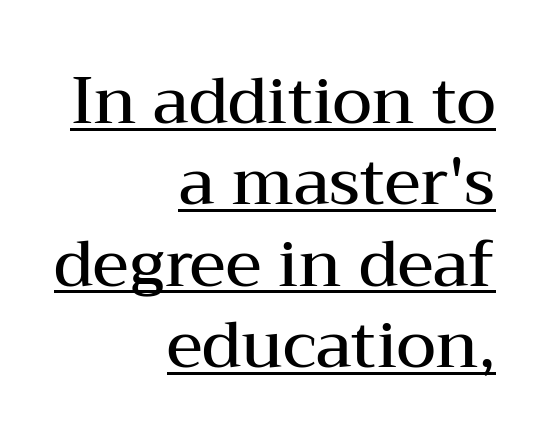
The image shows 64 px semibold, wide serif type, upright; set right-aligned, normal line spacing (1.27x), normal letter spacing, underlined; medium stroke contrast and a medium x-height.
